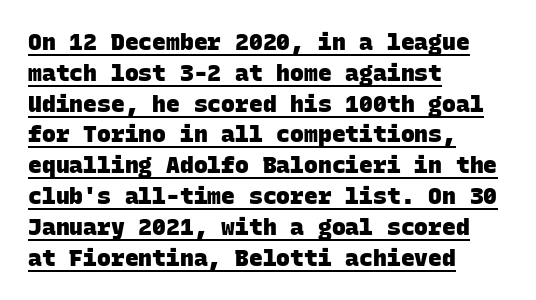
The image shows 23 px bold type; set left-aligned, normal line spacing (1.34x), normal letter spacing, underlined.
